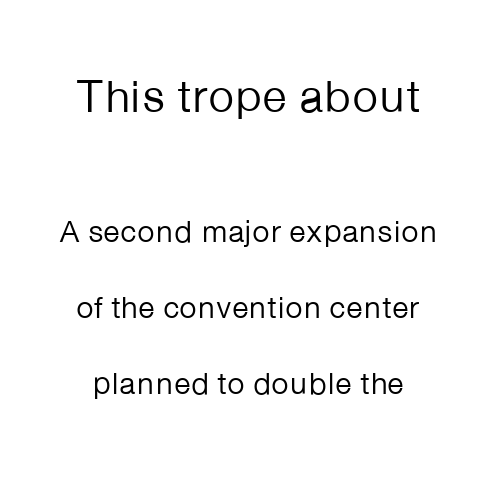
The image shows 46 px regular-weight sans-serif type, upright; set loose line spacing (2.45x), normal letter spacing, not underlined; the first (top) block is 1.48x larger; low stroke contrast and a medium x-height.
